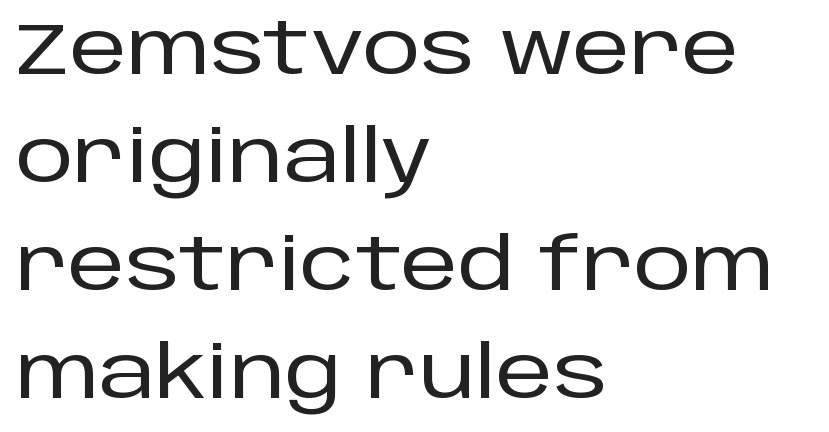
Q: Is the text italic (slanted)? A: No, it is upright.
Q: Is the typeface a serif or a sans-serif typeface? A: Sans-serif.
Q: Is the text underlined? A: No.
Q: How is the paragraph aligned? A: Left-aligned.
Q: Is the spacing between letters normal or unusually wide? A: Normal.
Q: Is the spacing between lines tight, normal or loose? A: Normal.
Q: Width (condensed, normal, or wide)? A: Normal.
Q: Stroke contrast? A: Low.
Q: x-height? A: Large.
Q: Monospaced? A: No.
